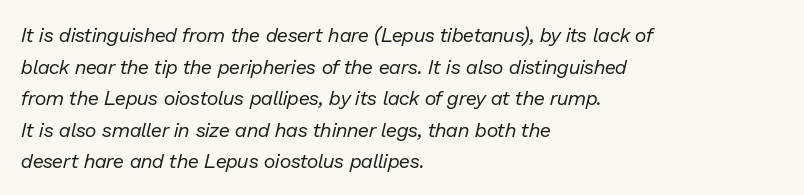
No chunkiness to these letters — they're not bold. Does the copy run flush right? No — it runs flush left. Tall strokes in this sample are angled rather than plumb. What's the leading like? Ordinary, nothing unusual. Check under the words: just untouched page.
